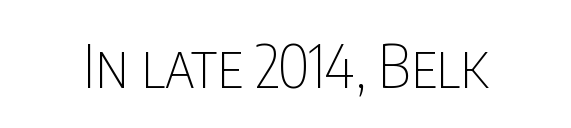
{"serif": "no", "italic": "no", "bold": "no", "weight": "thin", "width": "condensed", "stroke_contrast": "low", "x_height": "large", "monospaced": "no", "underline": "no", "letter_spacing": "normal", "letter_spacing_em": 0.0, "glyph_px": 60}
